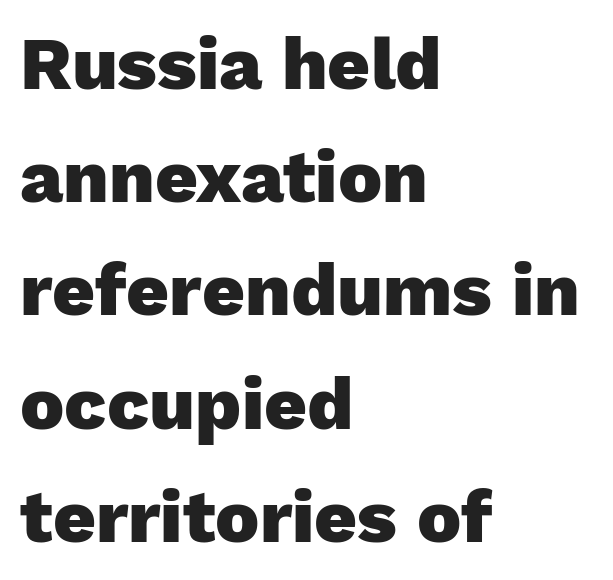
{"serif": "no", "italic": "no", "bold": "yes", "weight": "heavy", "width": "normal", "stroke_contrast": "low", "x_height": "medium", "monospaced": "no", "underline": "no", "align": "left", "line_spacing": "normal", "line_spacing_ratio": 1.53, "letter_spacing": "normal", "letter_spacing_em": 0.0, "glyph_px": 74}
